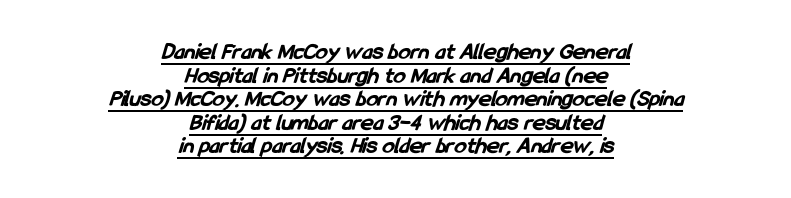
The typesetter chose a symmetrical, centered arrangement here. Students, this is bold: see how much ink each stroke carries. The line-height multiplier appears low, near solid setting. No extra tracking has been applied to these lines. A typographer would call this underscored text.
